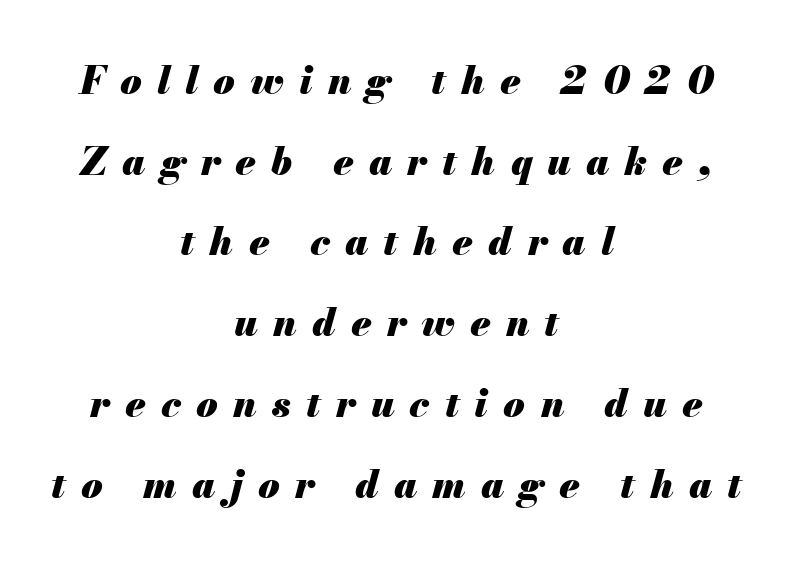
The image shows 39 px heavy type, italic (leaning right); set centered, loose line spacing (2.07x), unusually wide letter spacing (+0.39 em), not underlined; medium stroke contrast and a small x-height.
